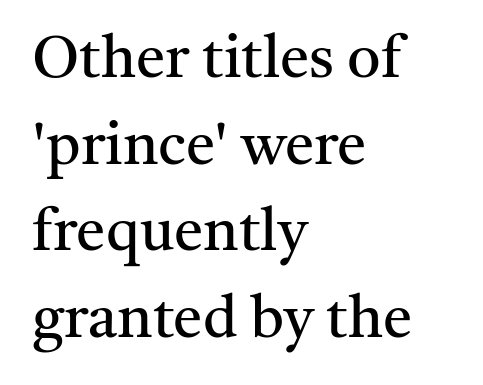
The image shows 59 px regular-weight serif type, upright; set left-aligned, normal line spacing (1.47x), normal letter spacing, not underlined; medium stroke contrast and a medium x-height.
